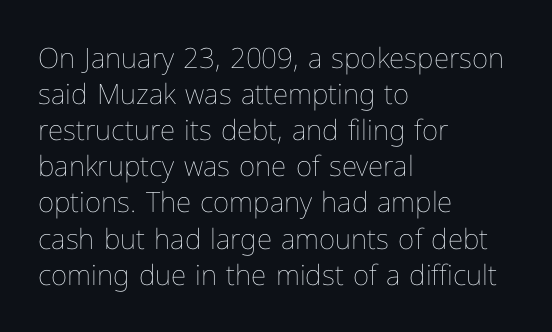
{"italic": "no", "bold": "no", "weight": "thin", "width": "normal", "stroke_contrast": "low", "x_height": "medium", "monospaced": "no", "underline": "no", "align": "left", "line_spacing": "normal", "line_spacing_ratio": 1.29, "letter_spacing": "normal", "letter_spacing_em": 0.0, "glyph_px": 28}
